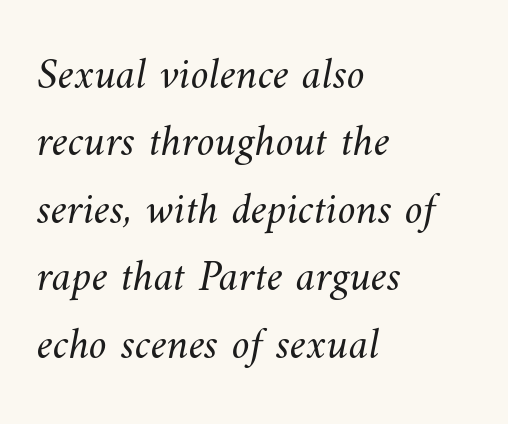
{"bold": "no", "weight": "light", "width": "normal", "stroke_contrast": "medium", "x_height": "small", "monospaced": "no", "underline": "no", "align": "left", "line_spacing": "normal", "line_spacing_ratio": 1.5, "letter_spacing": "normal", "letter_spacing_em": 0.0, "glyph_px": 45}
